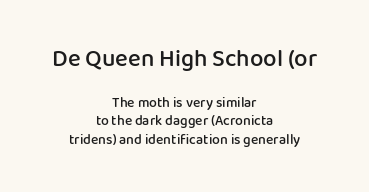
You can tell it's not italic because the verticals are truly vertical. No extra tracking has been applied to these lines. Where is the straight margin? There isn't one; the lines are centered. This is moderately heavy type, rendered in semibold.
